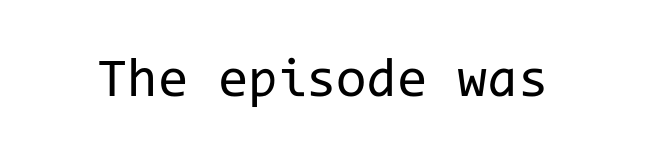
{"serif": "no", "italic": "no", "bold": "no", "weight": "regular", "width": "normal", "stroke_contrast": "low", "x_height": "medium", "monospaced": "yes", "underline": "no", "letter_spacing": "normal", "letter_spacing_em": 0.0, "glyph_px": 55}
